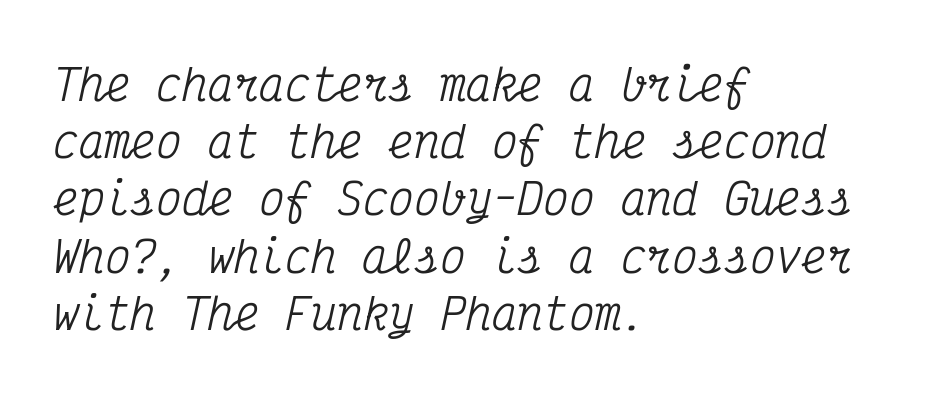
The image shows 43 px condensed serif type, italic (leaning right), monospaced; set left-aligned, normal line spacing (1.33x), normal letter spacing, not underlined; medium stroke contrast and a medium x-height.
